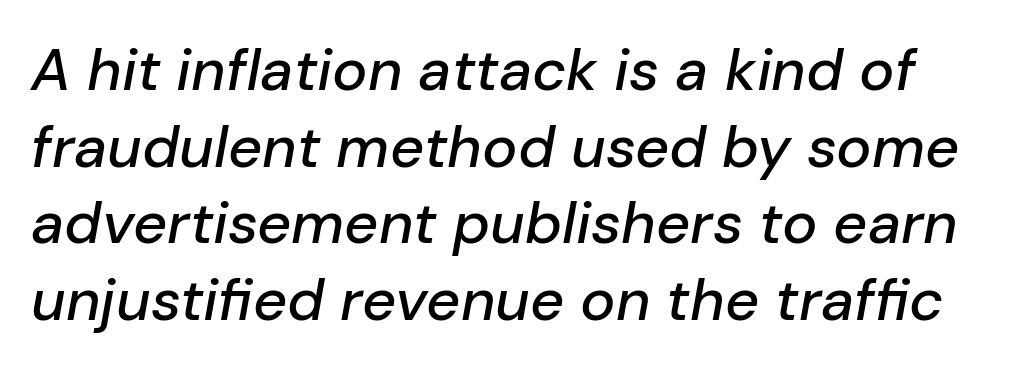
Q: Is the text italic (slanted)? A: Yes, it leans right by about 10 degrees.
Q: Is the text underlined? A: No.
Q: Is the spacing between letters normal or unusually wide? A: Normal.
Q: Is the spacing between lines tight, normal or loose? A: Normal.
Q: Width (condensed, normal, or wide)? A: Normal.
Q: Stroke contrast? A: Low.
Q: x-height? A: Medium.
Q: Monospaced? A: No.
